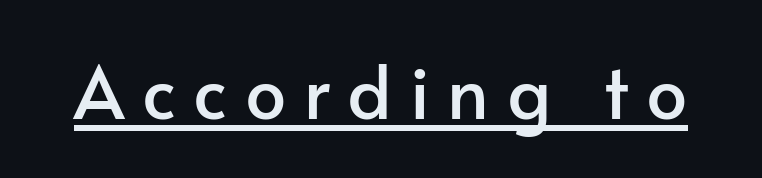
Q: Is the text italic (slanted)? A: No, it is upright.
Q: Is the typeface a serif or a sans-serif typeface? A: Sans-serif.
Q: Is the text underlined? A: Yes.
Q: Is the spacing between letters normal or unusually wide? A: Unusually wide.
Q: Width (condensed, normal, or wide)? A: Normal.
Q: Stroke contrast? A: Low.
Q: x-height? A: Small.
Q: Monospaced? A: No.
